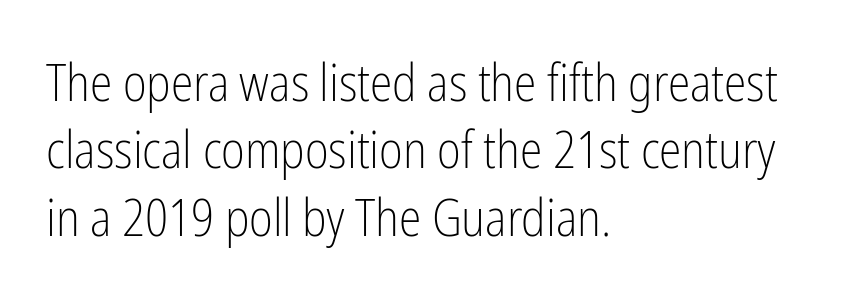
The image shows 51 px light, condensed sans-serif type, upright; set left-aligned, normal line spacing (1.32x), normal letter spacing, not underlined; low stroke contrast and a medium x-height.
